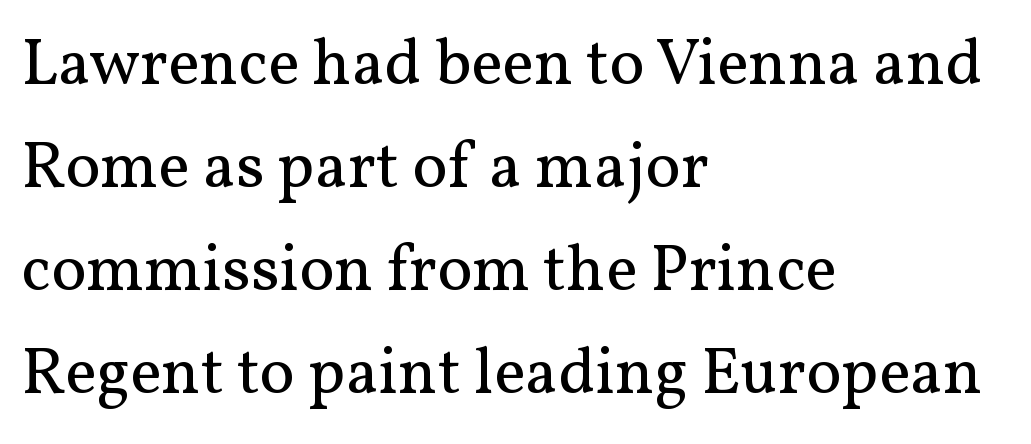
Q: Is the text bold? A: No.
Q: Is the text italic (slanted)? A: No, it is upright.
Q: Is the typeface a serif or a sans-serif typeface? A: Serif.
Q: Is the text underlined? A: No.
Q: How is the paragraph aligned? A: Left-aligned.
Q: Is the spacing between letters normal or unusually wide? A: Normal.
Q: Is the spacing between lines tight, normal or loose? A: Normal.
Q: Width (condensed, normal, or wide)? A: Normal.
Q: Stroke contrast? A: Medium.
Q: x-height? A: Medium.
Q: Monospaced? A: No.
